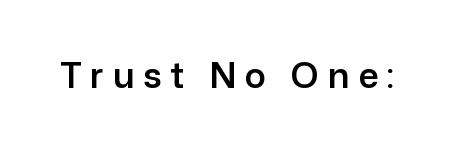
Notice how the stems are strictly vertical — no italics here. Are there feet on the stems? There aren't — it's a sans. Tracking here is generous; glyphs stand well apart from one another. A typesetter would call this proportional, since set widths differ per character. Any mark beneath the type? The region is blank.
